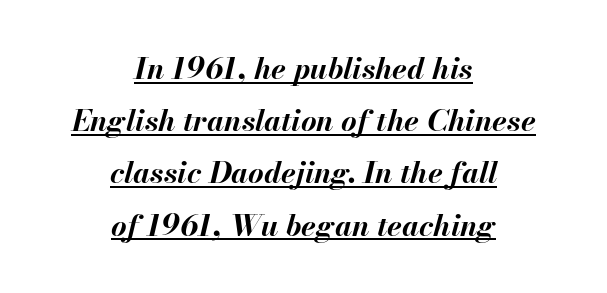
Q: Is the text bold? A: Yes.
Q: Is the text italic (slanted)? A: Yes, it leans right by about 13 degrees.
Q: Is the text underlined? A: Yes.
Q: How is the paragraph aligned? A: Centered.
Q: Is the spacing between letters normal or unusually wide? A: Normal.
Q: Width (condensed, normal, or wide)? A: Normal.
Q: Stroke contrast? A: Medium.
Q: x-height? A: Small.
Q: Monospaced? A: No.
